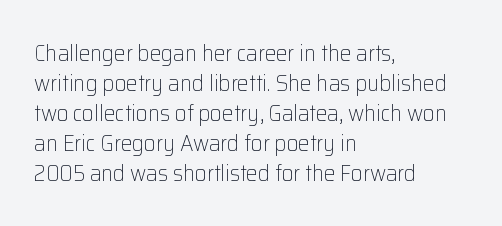
The lines are quadded left. The font sits on the lighter half of the weight spectrum, regular included. Tracking here is standard; glyphs follow each other at the usual distance. Italic? Not at all — the glyphs are vertical. Rule under the text: the space is simply empty.
